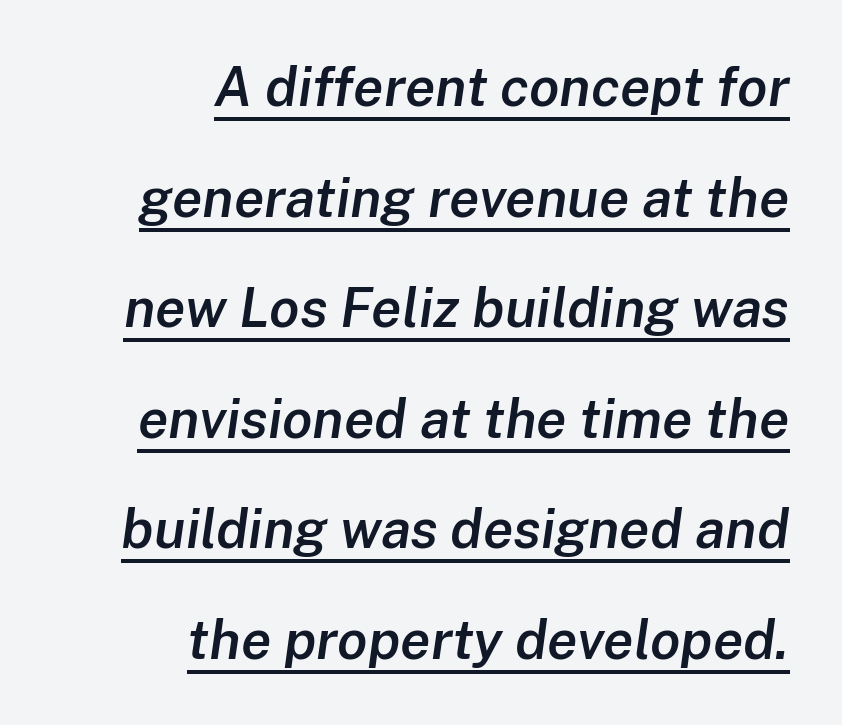
Q: Is the text bold? A: Semi-bold.
Q: Is the text italic (slanted)? A: Yes, it leans right by about 8 degrees.
Q: Is the text underlined? A: Yes.
Q: How is the paragraph aligned? A: Right-aligned.
Q: Is the spacing between letters normal or unusually wide? A: Normal.
Q: Is the spacing between lines tight, normal or loose? A: Loose.
Q: Width (condensed, normal, or wide)? A: Normal.
Q: Stroke contrast? A: Low.
Q: x-height? A: Medium.
Q: Monospaced? A: No.
